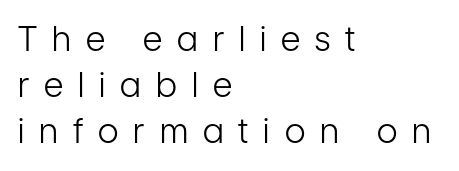
Q: Is the text bold? A: No.
Q: Is the text italic (slanted)? A: No, it is upright.
Q: Is the typeface a serif or a sans-serif typeface? A: Sans-serif.
Q: Is the text underlined? A: No.
Q: How is the paragraph aligned? A: Left-aligned.
Q: Is the spacing between letters normal or unusually wide? A: Unusually wide.
Q: Is the spacing between lines tight, normal or loose? A: Normal.
Q: Width (condensed, normal, or wide)? A: Condensed.
Q: Stroke contrast? A: Low.
Q: x-height? A: Medium.
Q: Monospaced? A: No.
